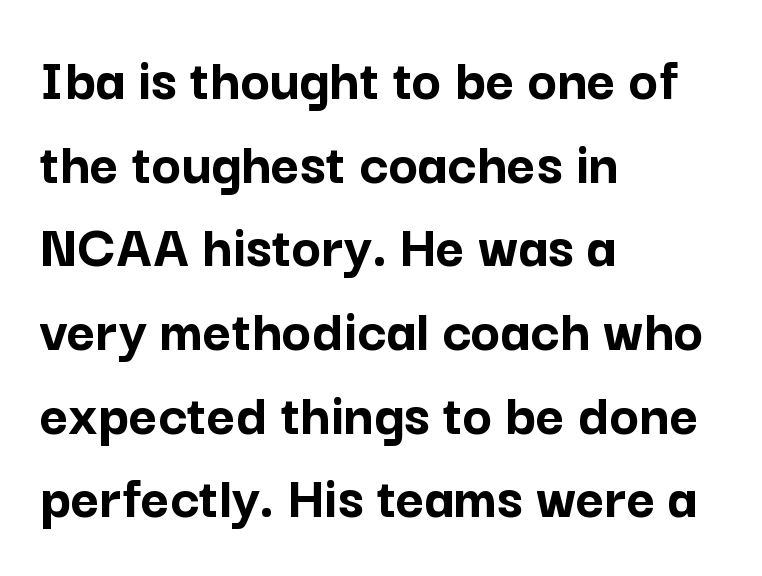
{"serif": "no", "italic": "no", "bold": "yes", "weight": "semibold", "width": "normal", "stroke_contrast": "low", "x_height": "medium", "monospaced": "no", "underline": "no", "align": "left", "line_spacing": "normal", "line_spacing_ratio": 1.35, "letter_spacing": "normal", "letter_spacing_em": 0.0, "glyph_px": 62}
